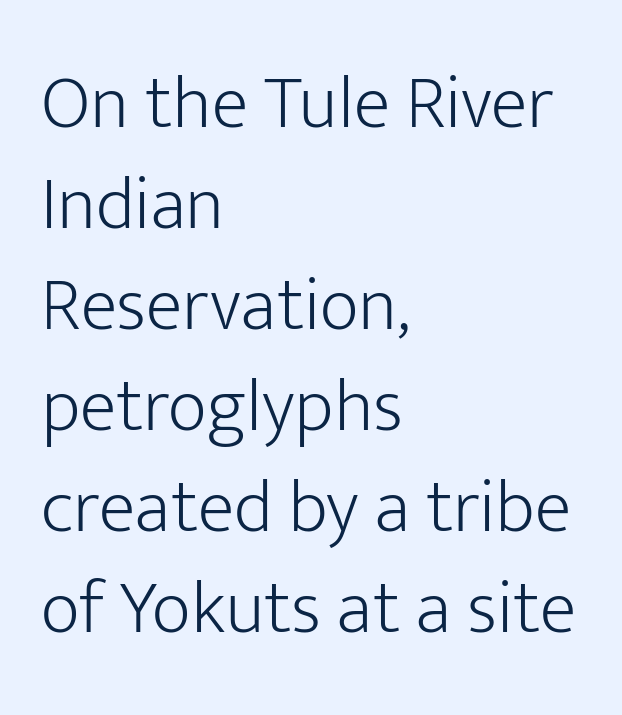
The setting favours the left margin, as ordinary paragraphs usually do. Tracking here is standard; glyphs follow each other at the usual distance. Think of a printed novel: that variable character pitch is what you see here. The designer left line spacing at the default. Caption: face not bold, strokes unweighted. The glyphs are unaccompanied by any horizontal stroke below them.
